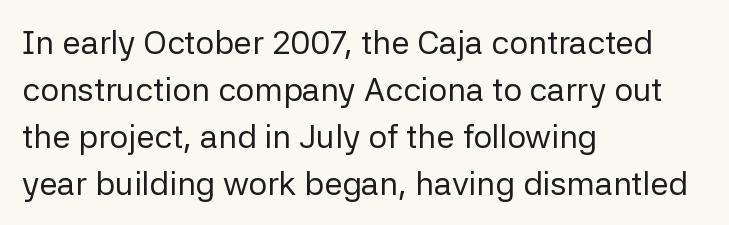
{"serif": "no", "italic": "no", "bold": "no", "weight": "regular", "width": "normal", "stroke_contrast": "low", "x_height": "medium", "monospaced": "no", "underline": "no", "align": "left", "line_spacing": "normal", "line_spacing_ratio": 1.42, "letter_spacing": "normal", "letter_spacing_em": 0.0, "glyph_px": 33}
